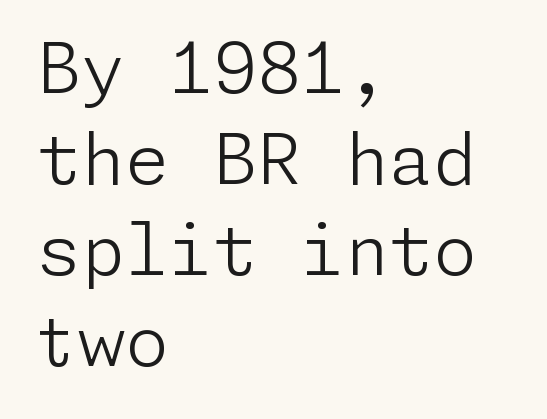
The image shows 71 px light sans-serif type, upright; set left-aligned, normal line spacing (1.28x), normal letter spacing, not underlined; low stroke contrast and a medium x-height.
